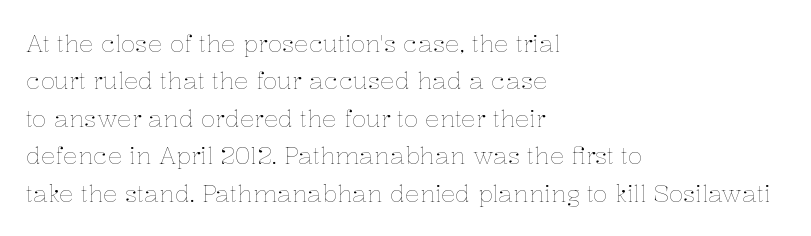
Q: Is the text bold? A: No.
Q: Is the text italic (slanted)? A: No, it is upright.
Q: Is the text underlined? A: No.
Q: How is the paragraph aligned? A: Left-aligned.
Q: Is the spacing between letters normal or unusually wide? A: Normal.
Q: Is the spacing between lines tight, normal or loose? A: Normal.
